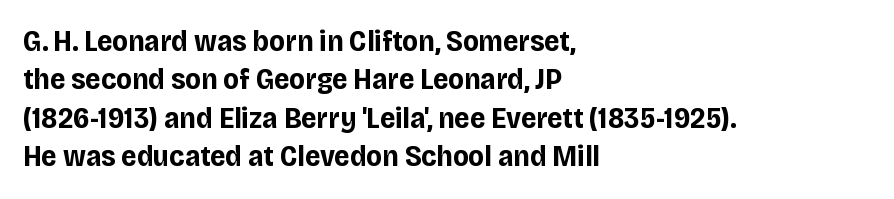
{"serif": "no", "italic": "no", "bold": "yes", "weight": "bold", "width": "normal", "stroke_contrast": "low", "x_height": "large", "monospaced": "no", "underline": "no", "align": "left", "line_spacing": "normal", "line_spacing_ratio": 1.28, "letter_spacing": "normal", "letter_spacing_em": 0.0, "glyph_px": 30}
